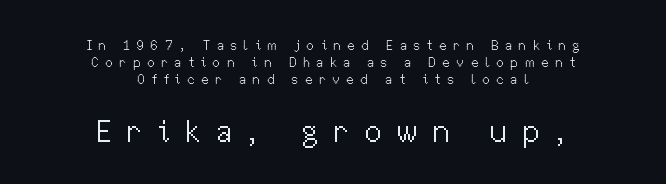
{"serif": "no", "italic": "no", "bold": "no", "weight": "light", "width": "normal", "stroke_contrast": "medium", "x_height": "medium", "monospaced": "no", "underline": "no", "align": "center", "line_spacing_ratio": 1.23, "letter_spacing": "wide", "letter_spacing_em": 0.45, "larger_block": "second", "size_ratio": 2.29, "glyph_px": 32}
